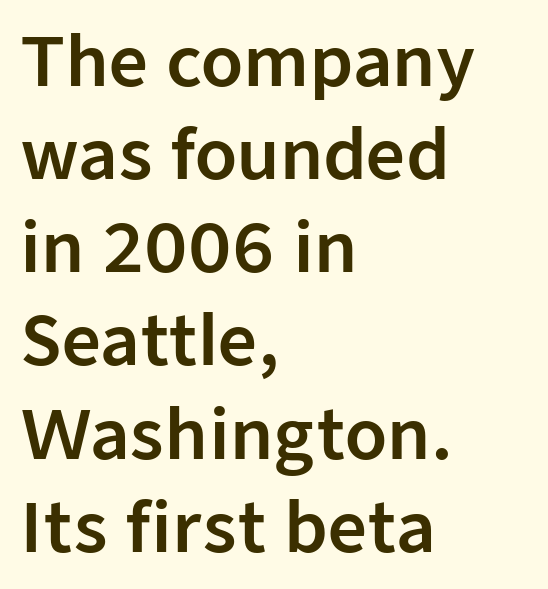
{"serif": "no", "italic": "no", "width": "normal", "stroke_contrast": "low", "x_height": "medium", "monospaced": "no", "underline": "no", "align": "left", "line_spacing": "normal", "line_spacing_ratio": 1.37, "letter_spacing": "normal", "letter_spacing_em": 0.0, "glyph_px": 68}
